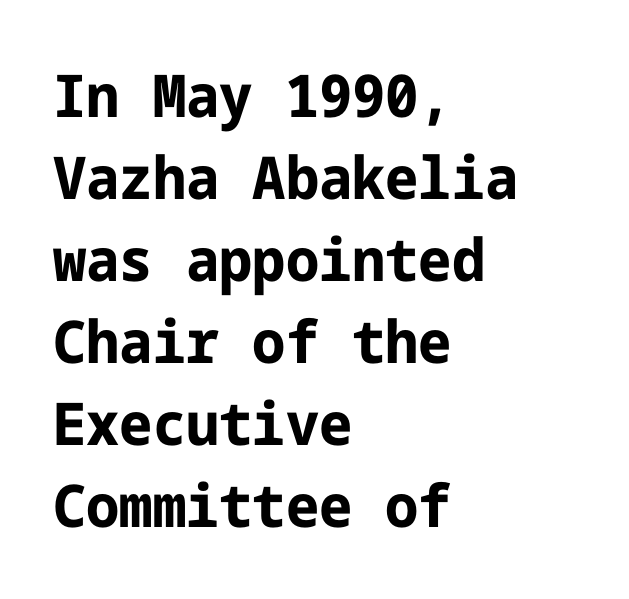
Q: Is the text bold? A: Yes.
Q: Is the text italic (slanted)? A: No, it is upright.
Q: Is the typeface a serif or a sans-serif typeface? A: Sans-serif.
Q: Is the text underlined? A: No.
Q: How is the paragraph aligned? A: Left-aligned.
Q: Is the spacing between letters normal or unusually wide? A: Normal.
Q: Is the spacing between lines tight, normal or loose? A: Normal.
Q: Width (condensed, normal, or wide)? A: Normal.
Q: Stroke contrast? A: Low.
Q: x-height? A: Medium.
